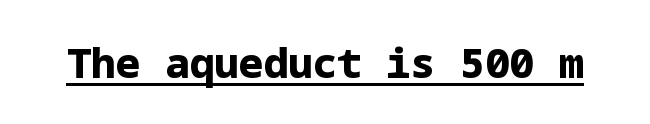
The image shows 41 px bold sans-serif type, upright; set normal letter spacing, underlined; low stroke contrast and a medium x-height.
